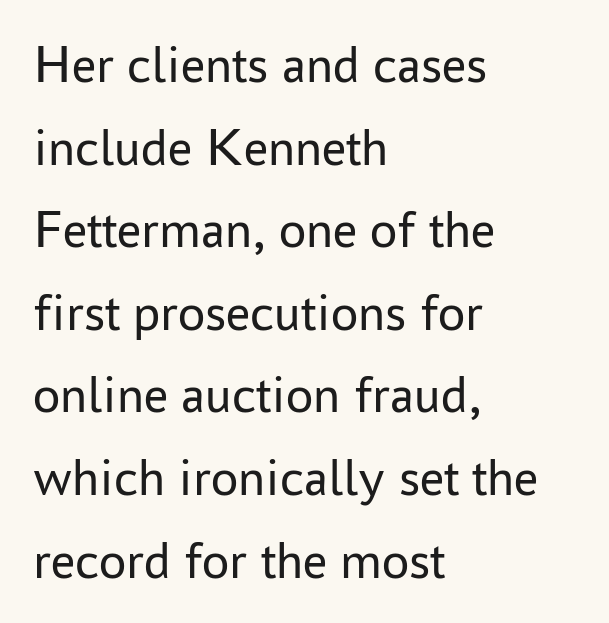
{"serif": "no", "italic": "no", "bold": "no", "weight": "regular", "width": "normal", "stroke_contrast": "low", "x_height": "medium", "monospaced": "no", "underline": "no", "align": "left", "line_spacing": "normal", "line_spacing_ratio": 1.53, "letter_spacing": "normal", "letter_spacing_em": 0.0, "glyph_px": 54}
